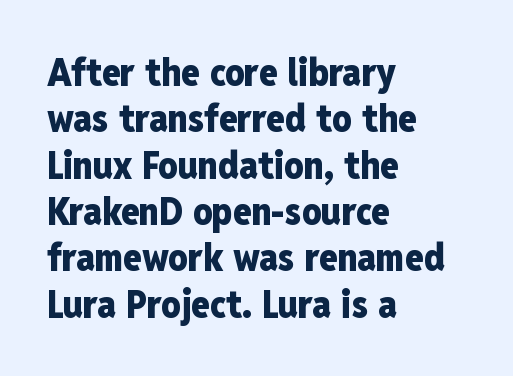
The image shows 38 px heavy, condensed sans-serif type, upright; set left-aligned, line spacing 1.22x, normal letter spacing, not underlined; low stroke contrast and a medium x-height.
